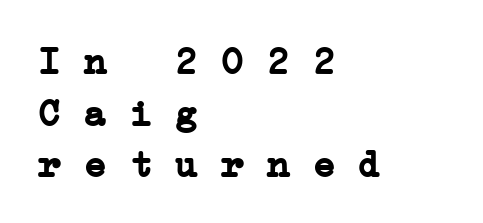
Q: Is the text bold? A: Yes.
Q: Is the typeface a serif or a sans-serif typeface? A: Serif.
Q: Is the text underlined? A: No.
Q: How is the paragraph aligned? A: Left-aligned.
Q: Is the spacing between letters normal or unusually wide? A: Normal.
Q: Is the spacing between lines tight, normal or loose? A: Normal.
Q: Width (condensed, normal, or wide)? A: Wide.
Q: Stroke contrast? A: Low.
Q: x-height? A: Medium.
Q: Monospaced? A: Yes.
